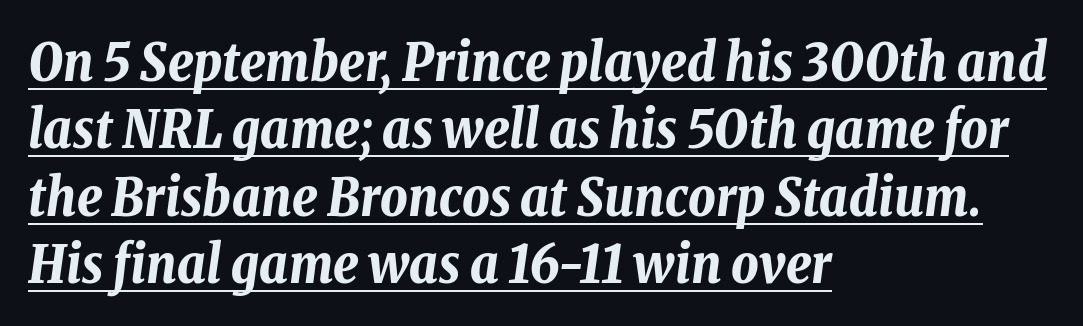
{"italic": "yes", "lean": "right", "slant_degrees": 8, "bold": "yes", "weight": "bold", "width": "condensed", "stroke_contrast": "low", "x_height": "medium", "monospaced": "no", "underline": "yes", "align": "left", "line_spacing": "normal", "line_spacing_ratio": 1.27, "letter_spacing": "normal", "letter_spacing_em": 0.0, "glyph_px": 53}
